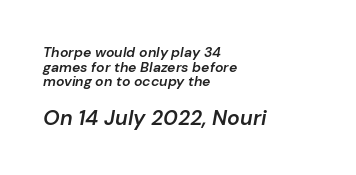
Q: Is the text bold? A: Semi-bold.
Q: Is the text italic (slanted)? A: Yes, it leans right by about 10 degrees.
Q: Is the text underlined? A: No.
Q: How is the paragraph aligned? A: Left-aligned.
Q: Is the spacing between letters normal or unusually wide? A: Normal.
Q: Is the spacing between lines tight, normal or loose? A: Tight.
Q: Which block of text is set in a larger size, the first (top) or the second (bottom)? A: The second (bottom) one.
